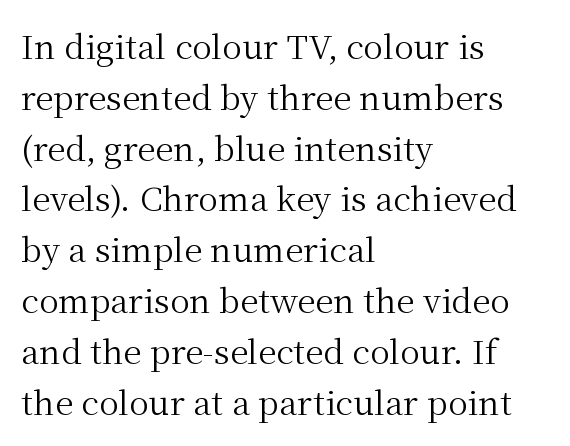
Q: Is the text bold? A: No.
Q: Is the text italic (slanted)? A: No, it is upright.
Q: Is the typeface a serif or a sans-serif typeface? A: Serif.
Q: Is the text underlined? A: No.
Q: How is the paragraph aligned? A: Left-aligned.
Q: Is the spacing between letters normal or unusually wide? A: Normal.
Q: Is the spacing between lines tight, normal or loose? A: Normal.
Q: Width (condensed, normal, or wide)? A: Normal.
Q: Stroke contrast? A: Medium.
Q: x-height? A: Medium.
Q: Monospaced? A: No.
